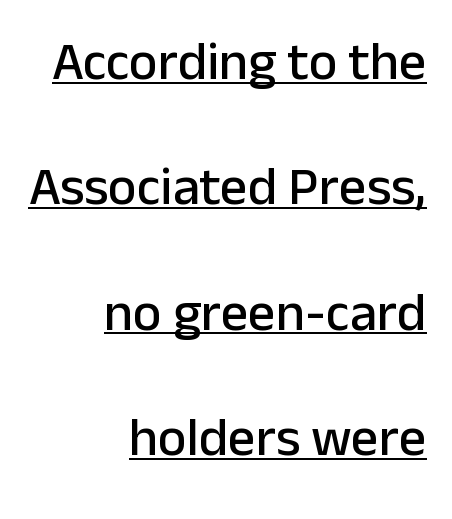
This sample uses a sans-serif face. Tall strokes in this sample are plumb rather than angled. A typesetter would call this zero additional tracking. The lines are quadded right. These lines are rendered in a variable-pitch font.
